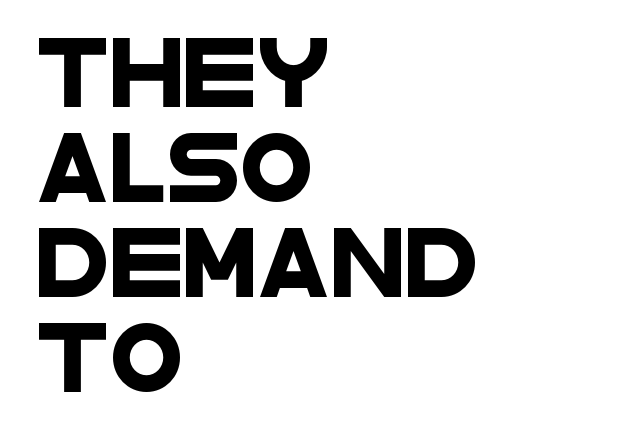
To sum up the face: it is a sans, with no serifs. Nothing unusual about the tracking: characters are spaced as the font intends. The face used here is proportionally spaced, like ordinary book or web type. Honestly, the row spacing looks completely unremarkable.
